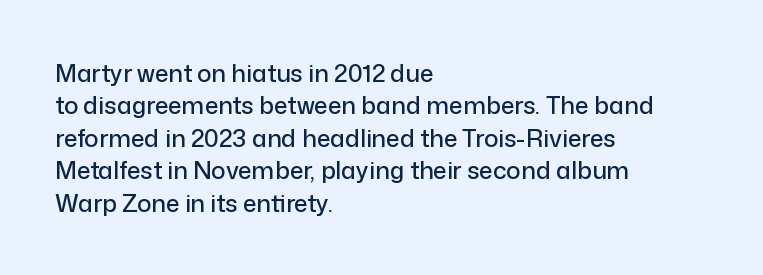
{"italic": "no", "underline": "no", "align": "left", "line_spacing": "normal", "line_spacing_ratio": 1.35, "letter_spacing": "normal", "letter_spacing_em": 0.0, "glyph_px": 24}
